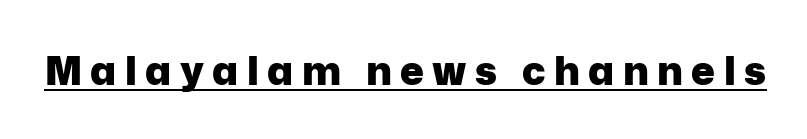
Nothing sits at the stroke ends, so this counts as sans-serif. These lines are rendered in a variable-pitch font. This is underlined copy, the kind a proofreader might mark for attention. Letter spacing: wide.
